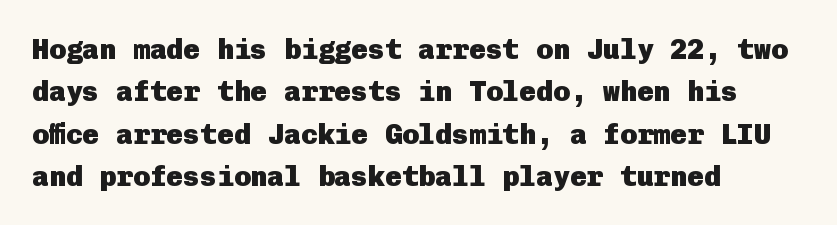
{"serif": "no", "italic": "no", "bold": "yes", "weight": "heavy", "width": "normal", "stroke_contrast": "low", "x_height": "medium", "underline": "no", "align": "left", "line_spacing": "normal", "line_spacing_ratio": 1.51, "letter_spacing": "normal", "letter_spacing_em": 0.0, "glyph_px": 28}
